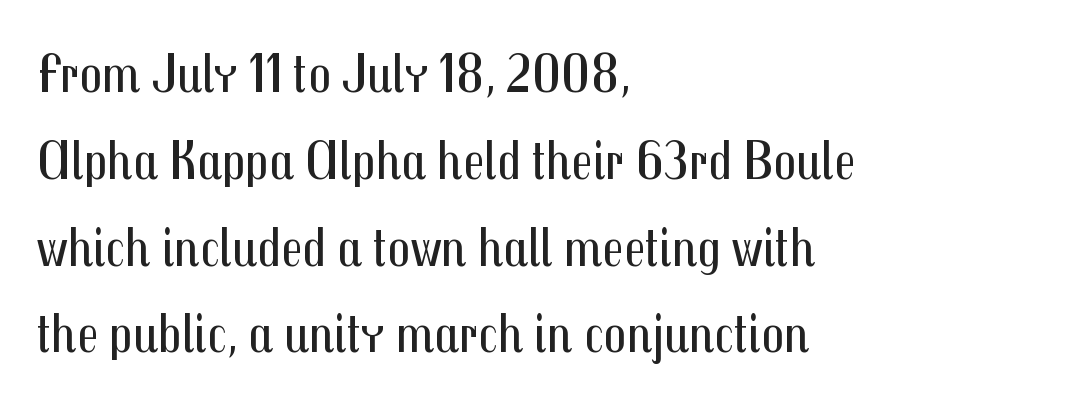
The image shows 56 px regular-weight, condensed sans-serif type, upright; set left-aligned, normal line spacing (1.55x), normal letter spacing, not underlined; medium stroke contrast and a medium x-height.
